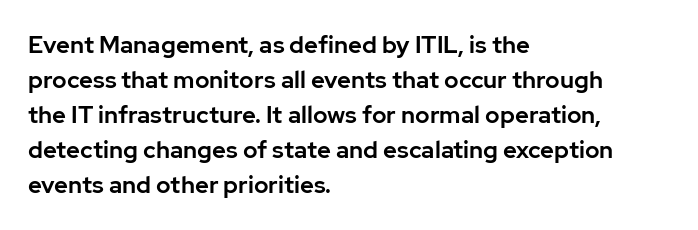
Style check: upright. The designer left line spacing at the default. Casual observation: everything's shoved over to the left. Tracking here is standard; glyphs follow each other at the usual distance. The foot of each line stays bare and open.
